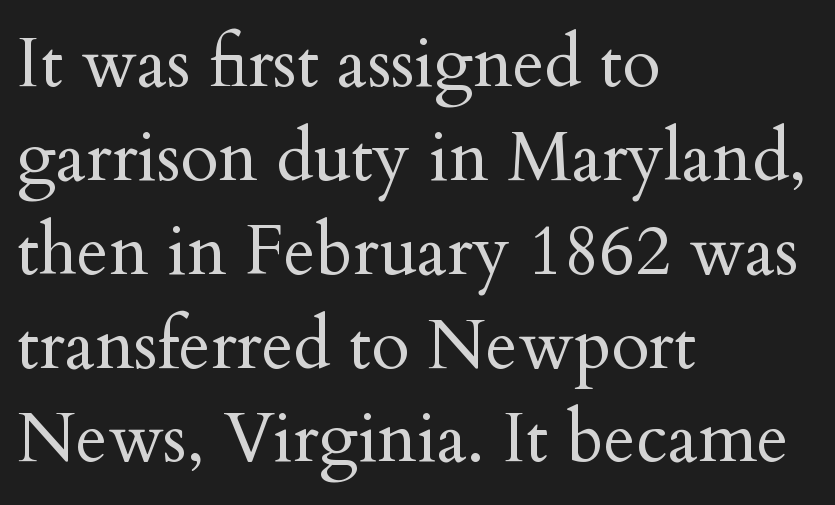
Q: Is the text bold? A: No.
Q: Is the text italic (slanted)? A: No, it is upright.
Q: Is the typeface a serif or a sans-serif typeface? A: Serif.
Q: Is the text underlined? A: No.
Q: How is the paragraph aligned? A: Left-aligned.
Q: Is the spacing between letters normal or unusually wide? A: Normal.
Q: Is the spacing between lines tight, normal or loose? A: Normal.
Q: Width (condensed, normal, or wide)? A: Normal.
Q: Stroke contrast? A: Medium.
Q: x-height? A: Small.
Q: Monospaced? A: No.
